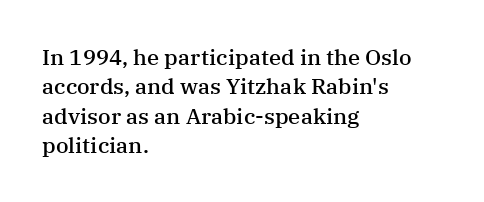
{"italic": "no", "bold": "semi", "underline": "no", "align": "left", "line_spacing": "normal", "line_spacing_ratio": 1.33, "letter_spacing": "normal", "letter_spacing_em": 0.0, "glyph_px": 22}
